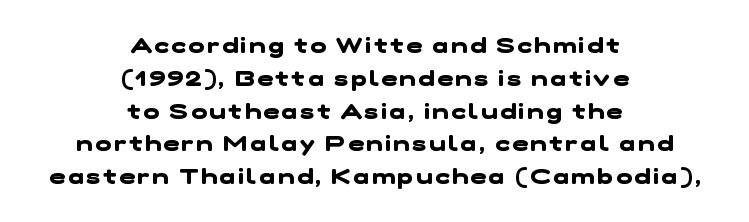
The image shows 21 px bold type; set centered, normal line spacing (1.56x), not underlined.
